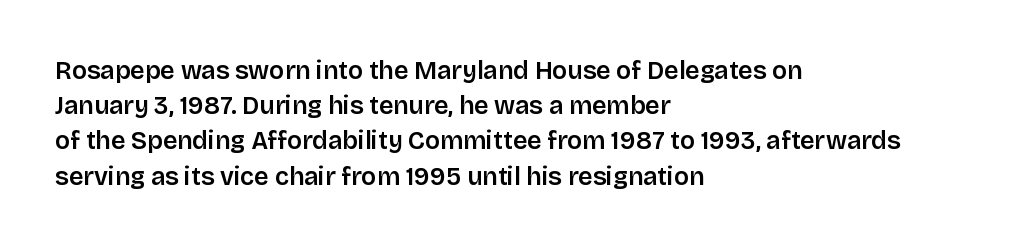
Posture: straight, roman, zero tilt. This rendering uses left alignment, leaving the right contour irregular. This sample keeps an unexceptional amount of space between lines. Bare-footed words on every line.
